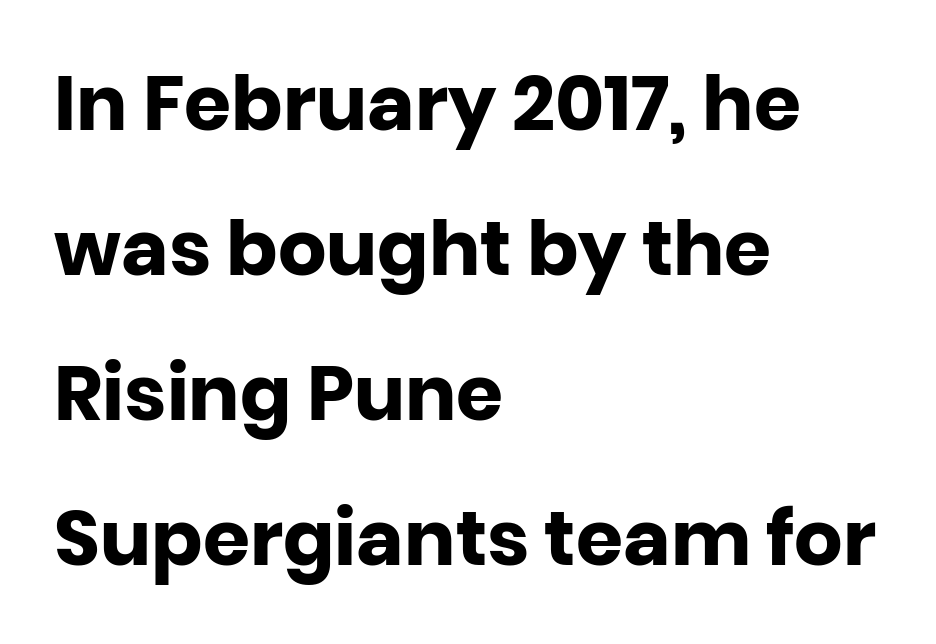
Q: Is the text bold? A: Yes.
Q: Is the text italic (slanted)? A: No, it is upright.
Q: Is the typeface a serif or a sans-serif typeface? A: Sans-serif.
Q: Is the text underlined? A: No.
Q: How is the paragraph aligned? A: Left-aligned.
Q: Is the spacing between letters normal or unusually wide? A: Normal.
Q: Is the spacing between lines tight, normal or loose? A: Loose.
Q: Width (condensed, normal, or wide)? A: Normal.
Q: Stroke contrast? A: Low.
Q: x-height? A: Large.
Q: Monospaced? A: No.
